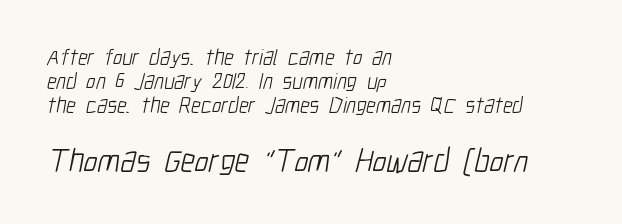
Q: Is the text bold? A: No.
Q: Is the typeface a serif or a sans-serif typeface? A: Sans-serif.
Q: Is the text underlined? A: No.
Q: How is the paragraph aligned? A: Left-aligned.
Q: Is the spacing between letters normal or unusually wide? A: Normal.
Q: Is the spacing between lines tight, normal or loose? A: Tight.
Q: Which block of text is set in a larger size, the first (top) or the second (bottom)? A: The second (bottom) one.
Q: Width (condensed, normal, or wide)? A: Condensed.
Q: Stroke contrast? A: Low.
Q: x-height? A: Medium.
Q: Monospaced? A: No.
